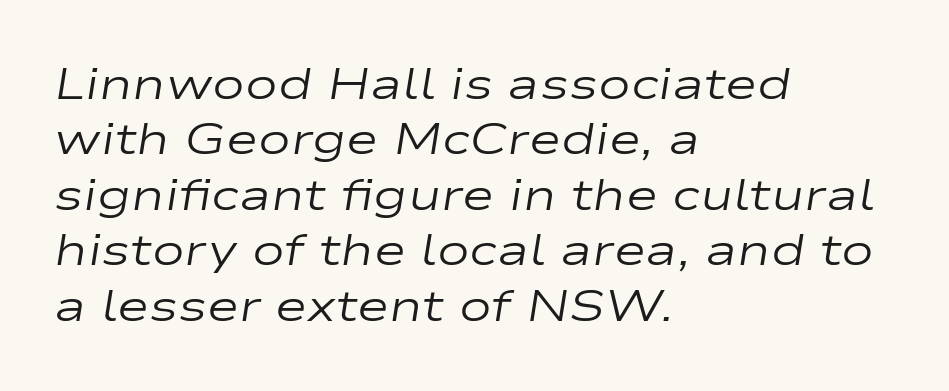
Q: Is the text bold? A: No.
Q: Is the text italic (slanted)? A: Yes, it leans right by about 9 degrees.
Q: Is the text underlined? A: No.
Q: How is the paragraph aligned? A: Left-aligned.
Q: Is the spacing between letters normal or unusually wide? A: Normal.
Q: Is the spacing between lines tight, normal or loose? A: Normal.
Q: Width (condensed, normal, or wide)? A: Wide.
Q: Stroke contrast? A: Low.
Q: x-height? A: Medium.
Q: Monospaced? A: No.
